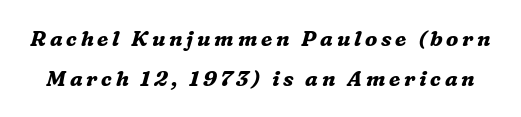
Is the type slanted? Yes — the strokes lean at a clear angle. Underlining? Definitely not there. Weight check: bold — yes, fully.
